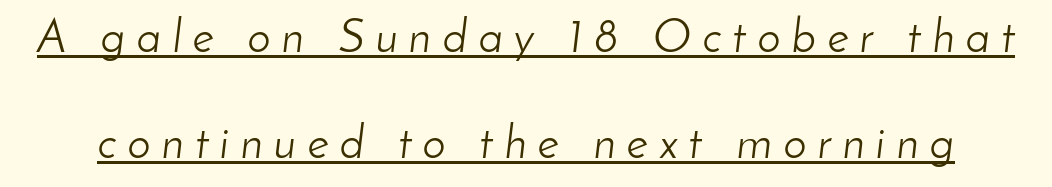
{"italic": "yes", "lean": "right", "slant_degrees": 8, "bold": "no", "weight": "light", "width": "normal", "stroke_contrast": "low", "x_height": "small", "monospaced": "no", "underline": "yes", "line_spacing": "loose", "line_spacing_ratio": 2.3, "letter_spacing": "wide", "letter_spacing_em": 0.25, "glyph_px": 46}
